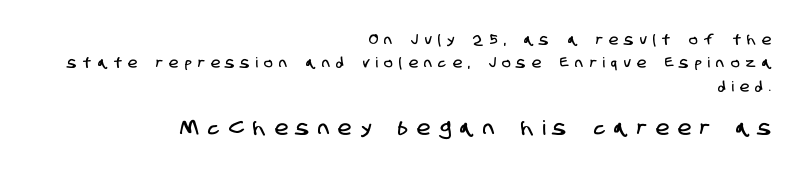
{"underline": "no", "align": "right", "line_spacing": "normal", "line_spacing_ratio": 1.67, "letter_spacing": "wide", "letter_spacing_em": 0.47, "larger_block": "second", "size_ratio": 1.43, "glyph_px": 20}
